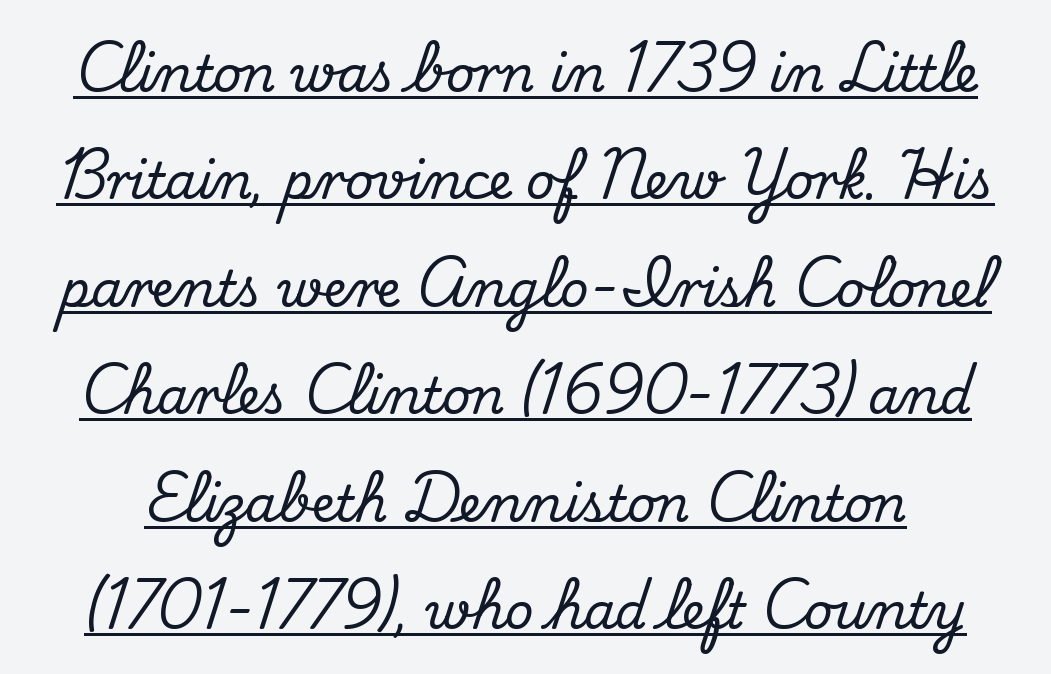
Here the designer chose a conventional face with non-uniform glyph widths. The block of text is sparse from top to bottom, with ample space between rows. The lettering is marked with a stroke running underneath it. Small tapered or slab feet sit at the stroke ends, so this counts as serif.
